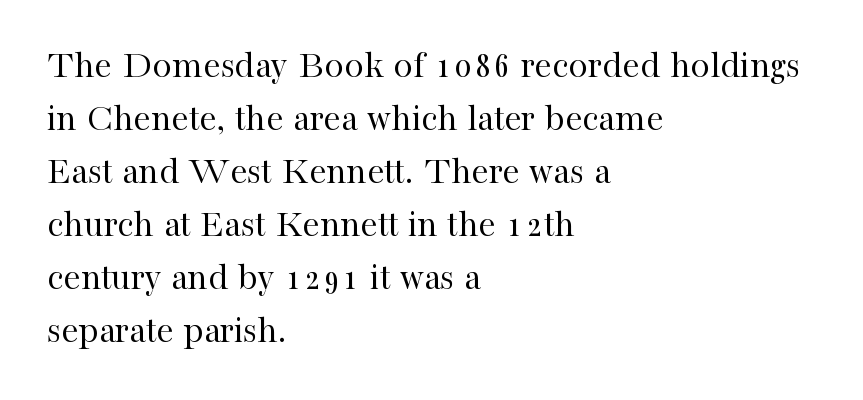
Q: Is the text bold? A: No.
Q: Is the text italic (slanted)? A: No, it is upright.
Q: Is the typeface a serif or a sans-serif typeface? A: Serif.
Q: Is the text underlined? A: No.
Q: How is the paragraph aligned? A: Left-aligned.
Q: Is the spacing between letters normal or unusually wide? A: Normal.
Q: Is the spacing between lines tight, normal or loose? A: Normal.
Q: Width (condensed, normal, or wide)? A: Normal.
Q: Stroke contrast? A: High.
Q: x-height? A: Medium.
Q: Monospaced? A: No.
